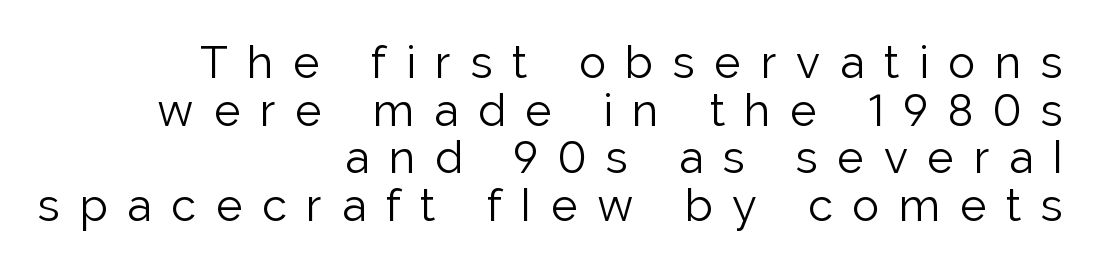
Q: Is the text bold? A: No.
Q: Is the text italic (slanted)? A: No, it is upright.
Q: Is the typeface a serif or a sans-serif typeface? A: Sans-serif.
Q: Is the text underlined? A: No.
Q: How is the paragraph aligned? A: Right-aligned.
Q: Is the spacing between letters normal or unusually wide? A: Unusually wide.
Q: Is the spacing between lines tight, normal or loose? A: Tight.
Q: Width (condensed, normal, or wide)? A: Normal.
Q: Stroke contrast? A: Low.
Q: x-height? A: Medium.
Q: Monospaced? A: No.
